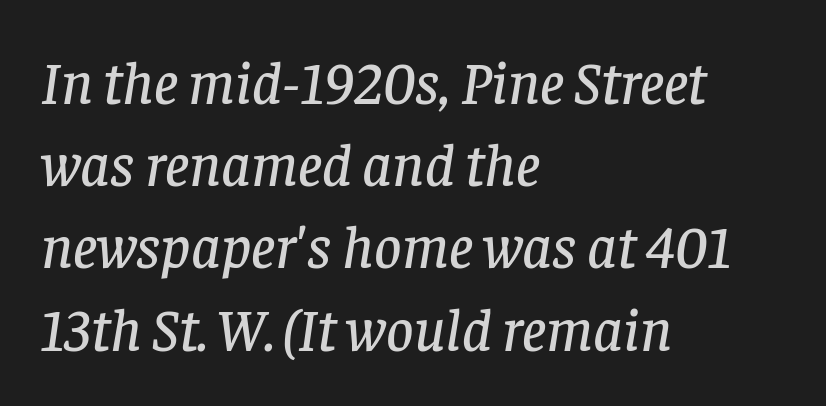
Tracking value appears to be zero — textbook default spacing. Rendered with sloped, italic letterforms. Underline: absent. The lines sit at an ordinary, default distance from one another.
